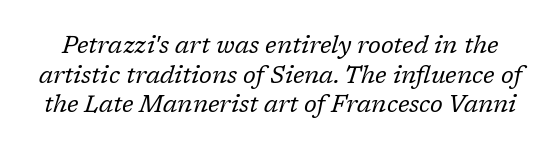
{"italic": "yes", "lean": "right", "slant_degrees": 17, "bold": "no", "underline": "no", "line_spacing_ratio": 1.23, "letter_spacing": "normal", "letter_spacing_em": 0.0, "glyph_px": 24}
